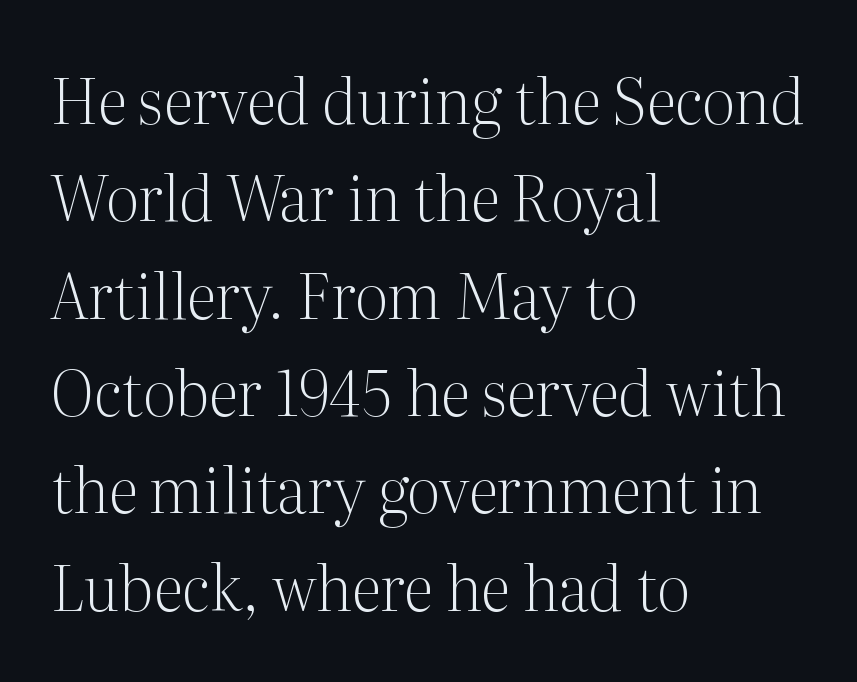
{"serif": "yes", "italic": "no", "bold": "no", "weight": "light", "width": "normal", "stroke_contrast": "medium", "x_height": "medium", "monospaced": "no", "underline": "no", "align": "left", "line_spacing": "normal", "line_spacing_ratio": 1.57, "letter_spacing": "normal", "letter_spacing_em": 0.0, "glyph_px": 62}
